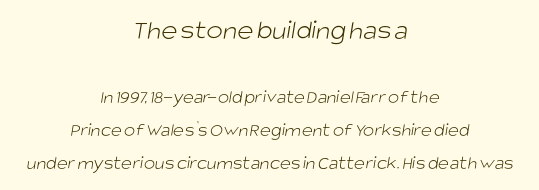
Q: Is the text bold? A: No.
Q: Is the typeface a serif or a sans-serif typeface? A: Sans-serif.
Q: Is the text underlined? A: No.
Q: How is the paragraph aligned? A: Centered.
Q: Is the spacing between letters normal or unusually wide? A: Normal.
Q: Which block of text is set in a larger size, the first (top) or the second (bottom)? A: The first (top) one.
Q: Width (condensed, normal, or wide)? A: Normal.
Q: Stroke contrast? A: Low.
Q: x-height? A: Large.
Q: Monospaced? A: No.
